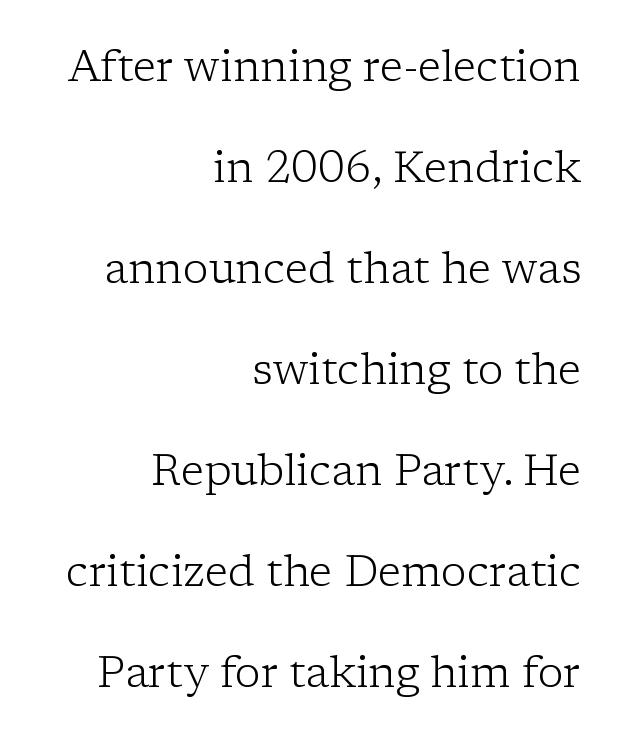
The image shows 43 px light serif type, upright; set right-aligned, loose line spacing (2.35x), normal letter spacing, not underlined; low stroke contrast and a medium x-height.
